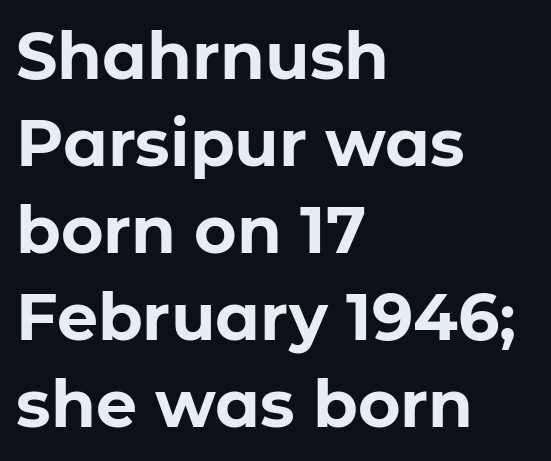
Q: Is the text bold? A: Yes.
Q: Is the text italic (slanted)? A: No, it is upright.
Q: Is the typeface a serif or a sans-serif typeface? A: Sans-serif.
Q: Is the text underlined? A: No.
Q: How is the paragraph aligned? A: Left-aligned.
Q: Is the spacing between letters normal or unusually wide? A: Normal.
Q: Is the spacing between lines tight, normal or loose? A: Normal.
Q: Width (condensed, normal, or wide)? A: Normal.
Q: Stroke contrast? A: Low.
Q: x-height? A: Medium.
Q: Monospaced? A: No.
